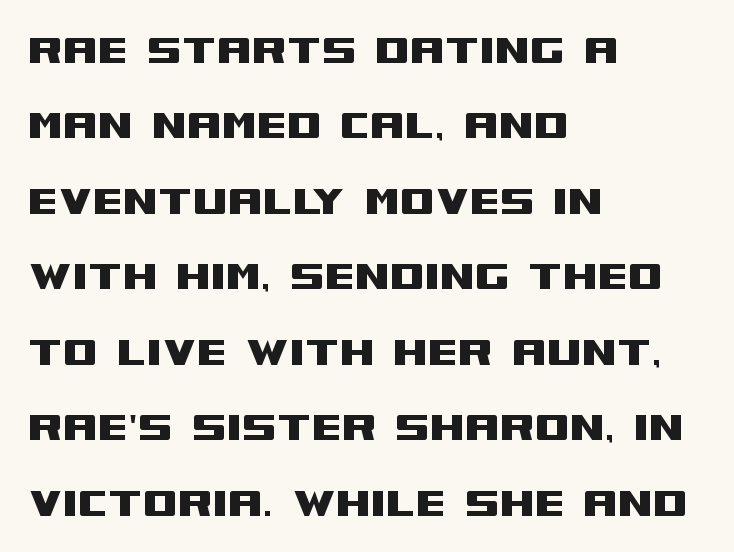
Q: Is the text italic (slanted)? A: No, it is upright.
Q: Is the typeface a serif or a sans-serif typeface? A: Sans-serif.
Q: Is the text underlined? A: No.
Q: How is the paragraph aligned? A: Left-aligned.
Q: Is the spacing between letters normal or unusually wide? A: Normal.
Q: Is the spacing between lines tight, normal or loose? A: Normal.
Q: Width (condensed, normal, or wide)? A: Wide.
Q: Stroke contrast? A: Medium.
Q: x-height? A: Large.
Q: Monospaced? A: No.
